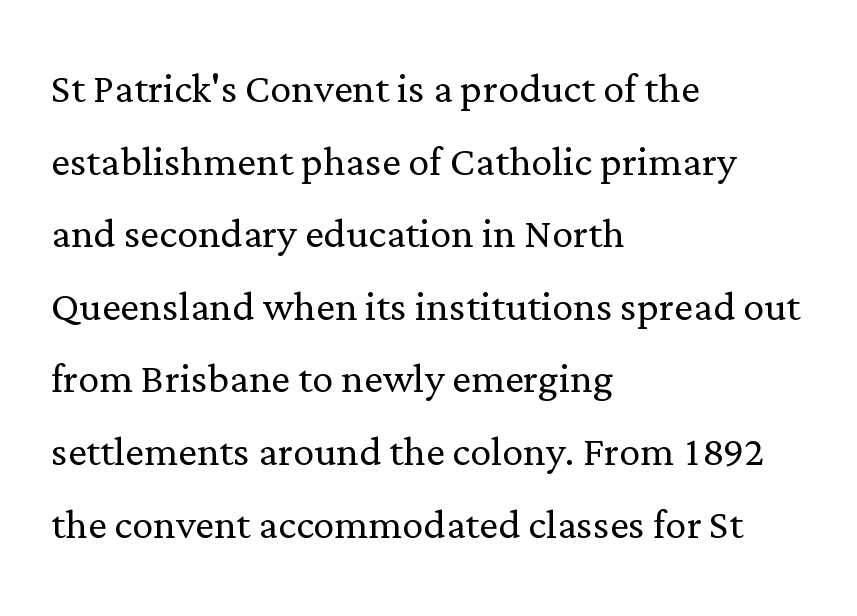
Q: Is the text bold? A: No.
Q: Is the text italic (slanted)? A: No, it is upright.
Q: Is the typeface a serif or a sans-serif typeface? A: Serif.
Q: Is the text underlined? A: No.
Q: How is the paragraph aligned? A: Left-aligned.
Q: Is the spacing between letters normal or unusually wide? A: Normal.
Q: Is the spacing between lines tight, normal or loose? A: Normal.
Q: Width (condensed, normal, or wide)? A: Normal.
Q: Stroke contrast? A: Low.
Q: x-height? A: Medium.
Q: Monospaced? A: No.
